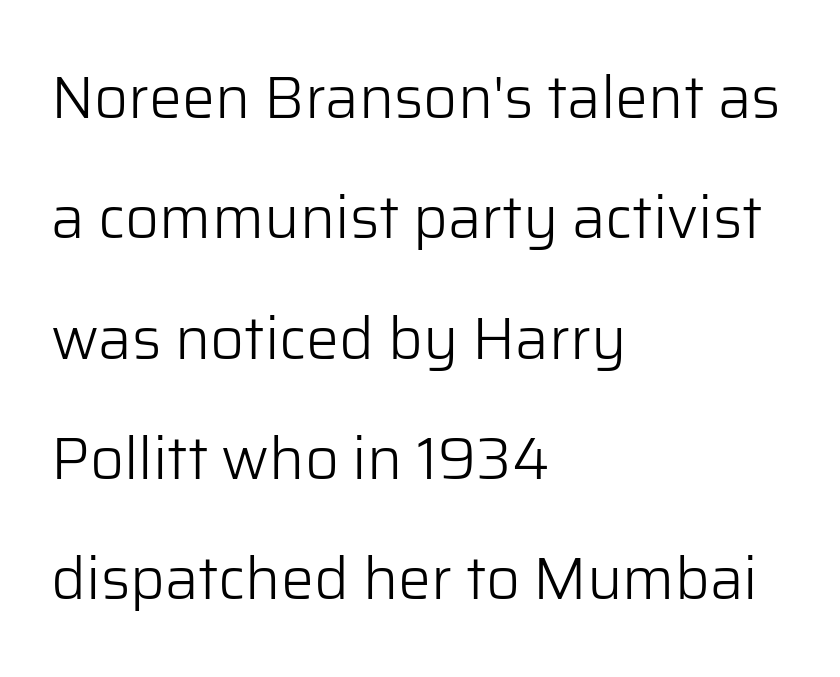
Q: Is the text bold? A: No.
Q: Is the text italic (slanted)? A: No, it is upright.
Q: Is the typeface a serif or a sans-serif typeface? A: Sans-serif.
Q: Is the text underlined? A: No.
Q: How is the paragraph aligned? A: Left-aligned.
Q: Is the spacing between letters normal or unusually wide? A: Normal.
Q: Is the spacing between lines tight, normal or loose? A: Loose.
Q: Width (condensed, normal, or wide)? A: Normal.
Q: Stroke contrast? A: Low.
Q: x-height? A: Medium.
Q: Monospaced? A: No.
